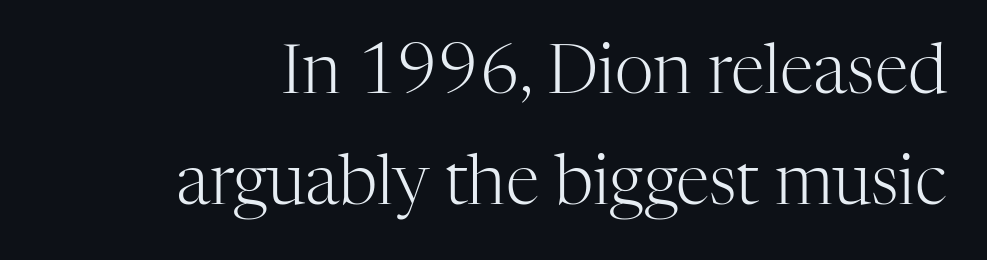
Q: Is the text bold? A: No.
Q: Is the text italic (slanted)? A: No, it is upright.
Q: Is the typeface a serif or a sans-serif typeface? A: Serif.
Q: Is the text underlined? A: No.
Q: Is the spacing between letters normal or unusually wide? A: Normal.
Q: Is the spacing between lines tight, normal or loose? A: Normal.
Q: Width (condensed, normal, or wide)? A: Normal.
Q: Stroke contrast? A: High.
Q: x-height? A: Medium.
Q: Monospaced? A: No.
